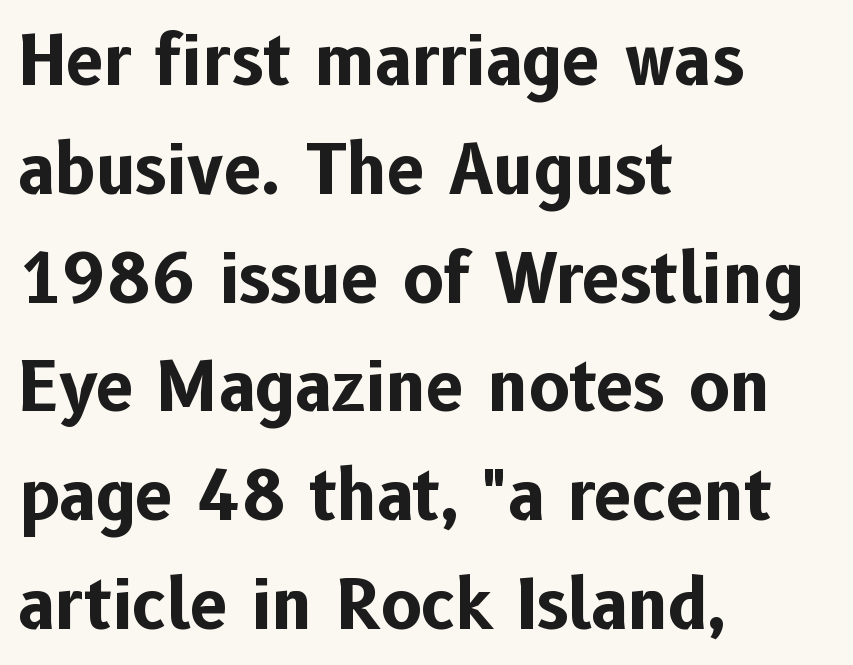
Q: Is the text bold? A: Yes.
Q: Is the text italic (slanted)? A: No, it is upright.
Q: Is the typeface a serif or a sans-serif typeface? A: Sans-serif.
Q: Is the text underlined? A: No.
Q: How is the paragraph aligned? A: Left-aligned.
Q: Is the spacing between letters normal or unusually wide? A: Normal.
Q: Is the spacing between lines tight, normal or loose? A: Normal.
Q: Width (condensed, normal, or wide)? A: Normal.
Q: Stroke contrast? A: Low.
Q: x-height? A: Medium.
Q: Monospaced? A: No.
